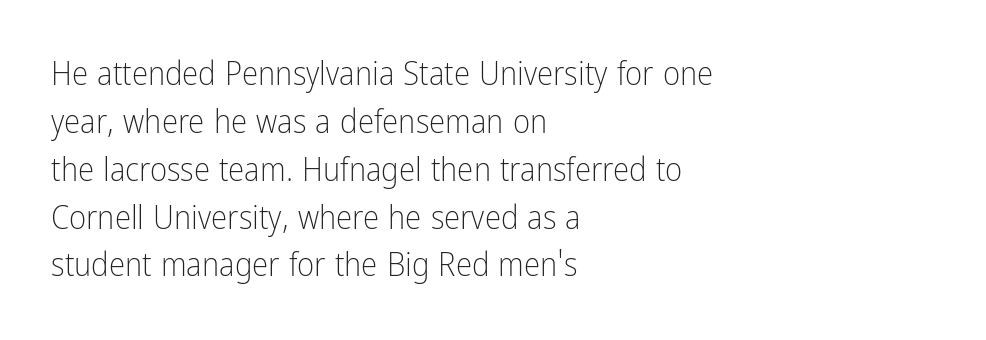
{"serif": "no", "italic": "no", "bold": "no", "weight": "light", "width": "condensed", "stroke_contrast": "low", "x_height": "medium", "monospaced": "no", "underline": "no", "align": "left", "line_spacing": "normal", "line_spacing_ratio": 1.45, "letter_spacing": "normal", "letter_spacing_em": 0.0, "glyph_px": 33}
